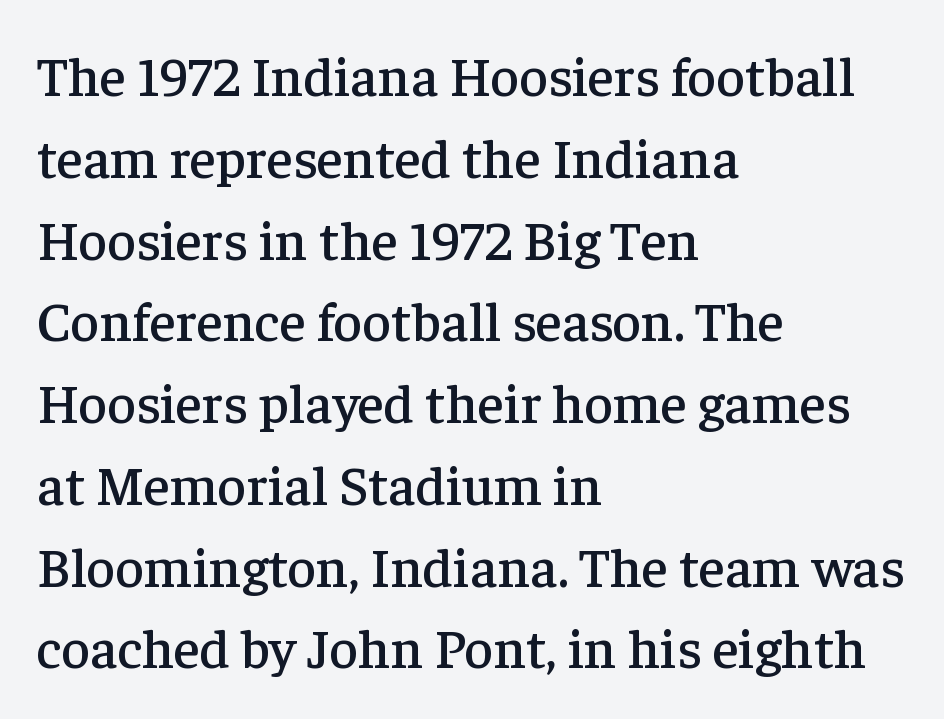
The image shows 56 px serif type, upright; set left-aligned, normal line spacing (1.46x), normal letter spacing, not underlined; low stroke contrast and a medium x-height.
